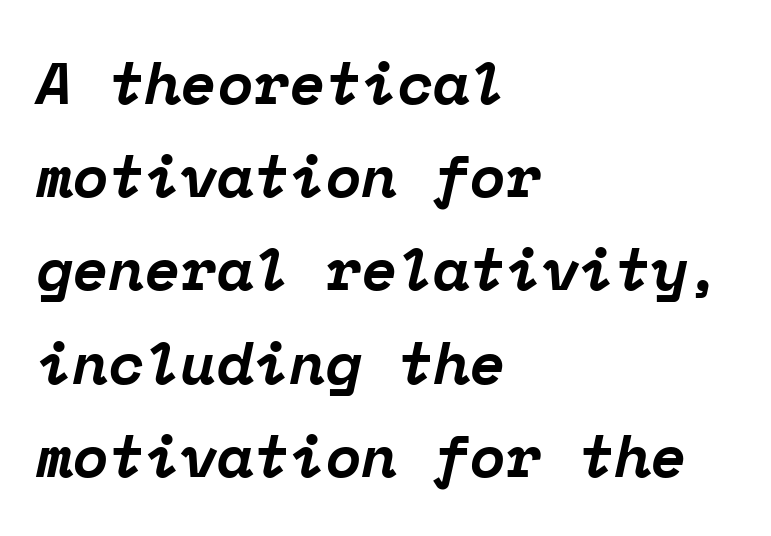
{"serif": "yes", "italic": "yes", "lean": "right", "slant_degrees": 12, "bold": "yes", "weight": "bold", "width": "normal", "stroke_contrast": "low", "x_height": "medium", "monospaced": "yes", "underline": "no", "align": "left", "line_spacing": "normal", "line_spacing_ratio": 1.58, "letter_spacing": "normal", "letter_spacing_em": 0.0, "glyph_px": 59}
